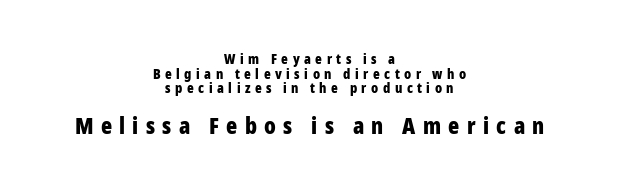
Q: Is the text bold? A: Yes.
Q: Is the text italic (slanted)? A: No, it is upright.
Q: Is the text underlined? A: No.
Q: How is the paragraph aligned? A: Centered.
Q: Is the spacing between letters normal or unusually wide? A: Unusually wide.
Q: Is the spacing between lines tight, normal or loose? A: Tight.
Q: Which block of text is set in a larger size, the first (top) or the second (bottom)? A: The second (bottom) one.
